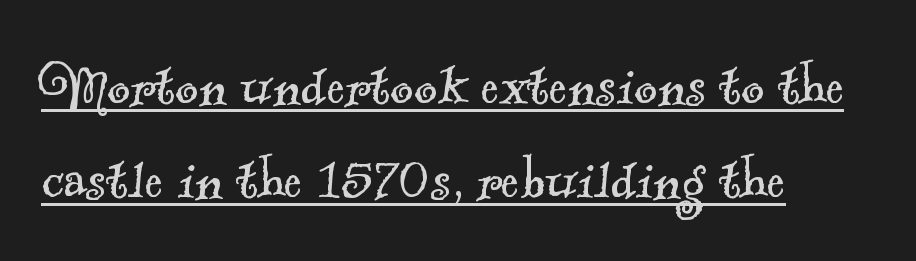
Line beginnings align vertically; line endings do not. Character widths vary here, with narrow letters taking less room than wide ones. The words here are underlined. Students, observe: this is what conventionally led text looks like. In terms of letterspacing, this is plain default setting. The typesetting does not lean heavy: it is not bold.
